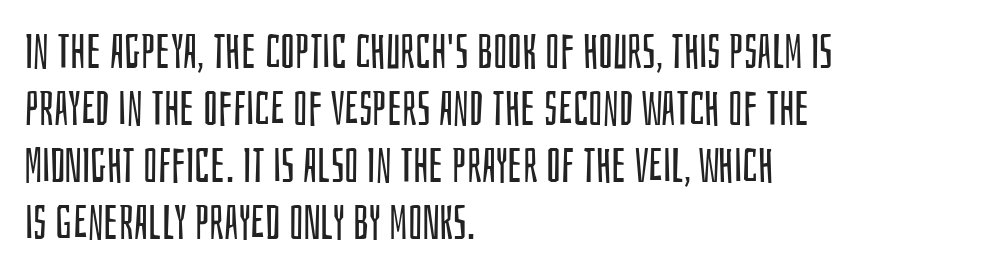
Note the varied advance widths — an 'i' is clearly narrower than an 'm'. The lines are quadded left. This is the regular roman posture of the typeface. The gap between lines stays unmarked.
